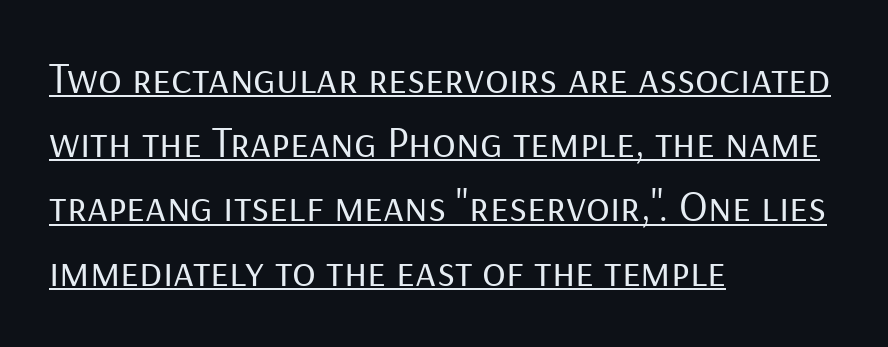
Is this a heavy cut? Hardly; it is regular or lighter. The specimen includes a rule beneath the text block's lines. In terms of posture, this sample is upright. Note the varied advance widths — an 'i' is clearly narrower than an 'm'.
